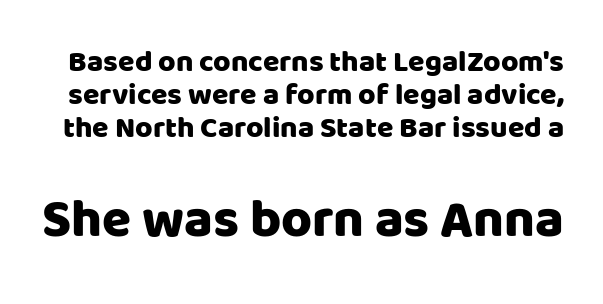
The image shows 53 px sans-serif type, upright; set tight line spacing (1.1x), normal letter spacing, not underlined; the second (bottom) block is 1.77x larger; low stroke contrast and a large x-height.
